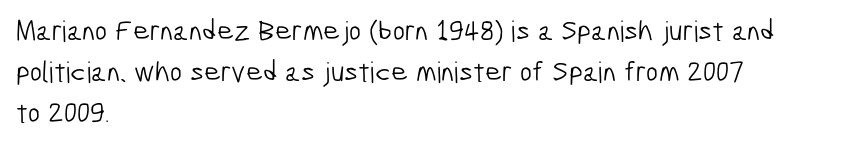
The image shows 29 px light, condensed sans-serif type; set left-aligned, normal line spacing (1.42x), normal letter spacing, not underlined; low stroke contrast and a medium x-height.
